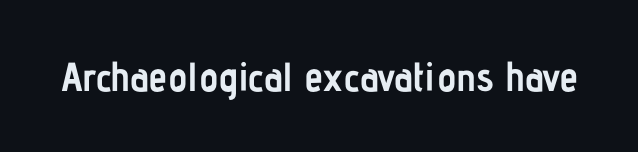
A full-strength bold gives these letters their thick strokes. Here the glyphs are tracked normally, forming tight word shapes. No feet cap the strokes, marking this as sans-serif type. It's the straight-up-and-down kind of type.
